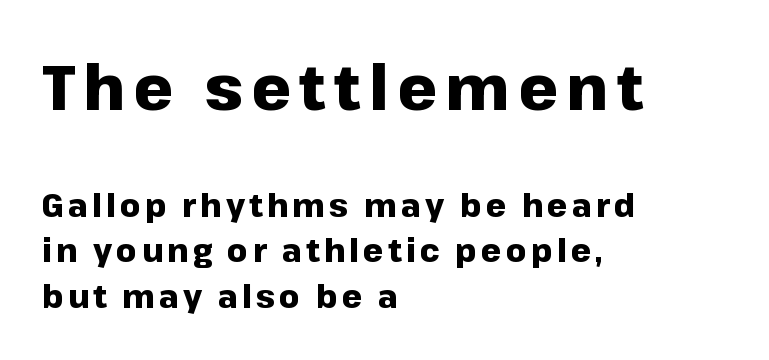
{"serif": "no", "italic": "no", "bold": "yes", "weight": "heavy", "width": "normal", "stroke_contrast": "low", "x_height": "medium", "monospaced": "no", "underline": "no", "align": "left", "line_spacing": "normal", "line_spacing_ratio": 1.42, "larger_block": "first", "size_ratio": 1.97, "glyph_px": 63}
